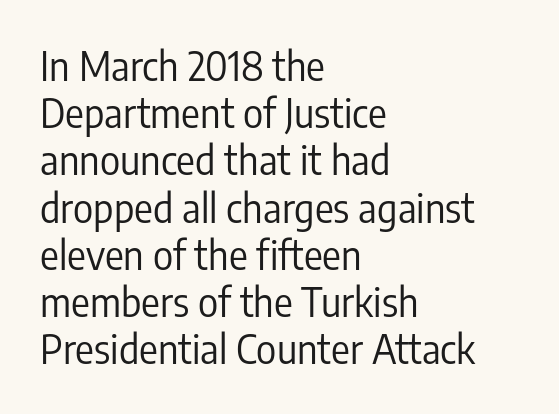
{"serif": "no", "italic": "no", "bold": "no", "weight": "regular", "width": "condensed", "stroke_contrast": "low", "x_height": "medium", "monospaced": "no", "underline": "no", "align": "left", "line_spacing_ratio": 1.21, "letter_spacing": "normal", "letter_spacing_em": 0.0, "glyph_px": 39}
